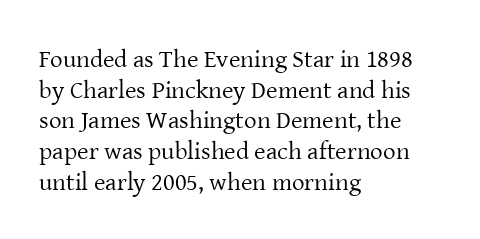
The letters look calm and open, with moderate or lighter stems. Descenders are the only things crossing below the line. Left-aligned paragraph, ragged on the right. Short note: letters normally spaced.
